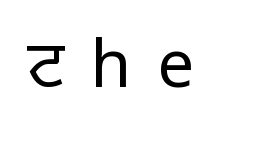
Q: Is the text bold? A: No.
Q: Is the text italic (slanted)? A: No, it is upright.
Q: Is the typeface a serif or a sans-serif typeface? A: Sans-serif.
Q: Is the text underlined? A: No.
Q: Is the spacing between letters normal or unusually wide? A: Unusually wide.
Q: Width (condensed, normal, or wide)? A: Condensed.
Q: Stroke contrast? A: Low.
Q: x-height? A: Large.
Q: Monospaced? A: No.
